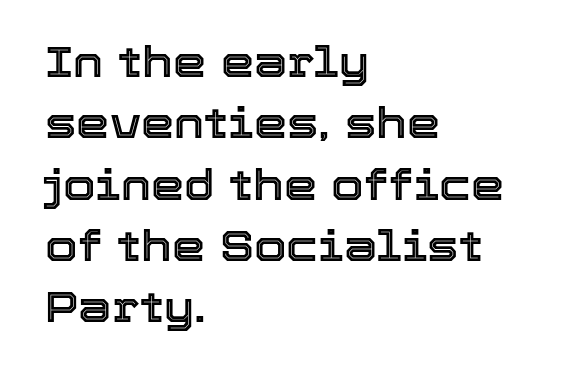
{"italic": "no", "width": "normal", "x_height": "medium", "monospaced": "no", "underline": "no", "align": "left", "line_spacing": "normal", "line_spacing_ratio": 1.46, "letter_spacing": "normal", "letter_spacing_em": 0.0, "glyph_px": 42}
